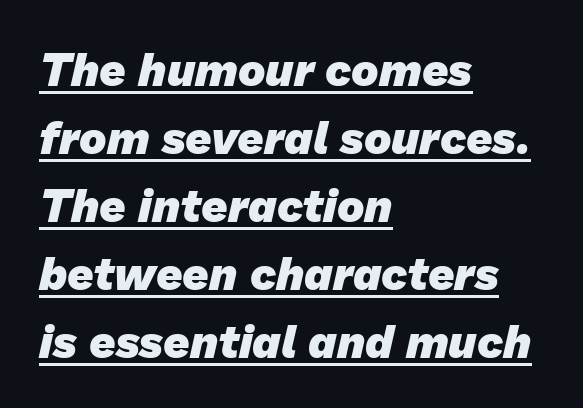
The image shows 46 px heavy sans-serif type; set left-aligned, normal line spacing (1.48x), normal letter spacing, underlined; low stroke contrast and a medium x-height.
